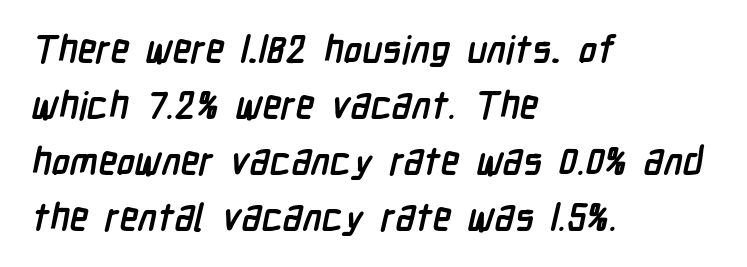
Q: Is the text bold? A: Yes.
Q: Is the typeface a serif or a sans-serif typeface? A: Sans-serif.
Q: Is the text underlined? A: No.
Q: How is the paragraph aligned? A: Left-aligned.
Q: Is the spacing between letters normal or unusually wide? A: Normal.
Q: Is the spacing between lines tight, normal or loose? A: Normal.
Q: Width (condensed, normal, or wide)? A: Condensed.
Q: Stroke contrast? A: Low.
Q: x-height? A: Medium.
Q: Monospaced? A: No.
